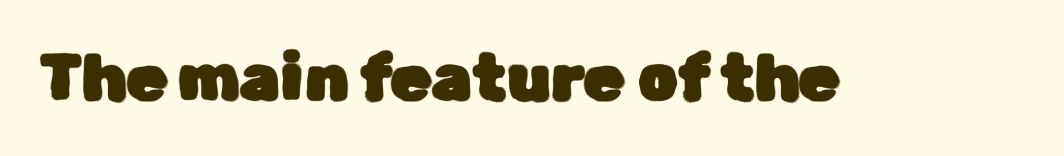
Q: Is the text italic (slanted)? A: No, it is upright.
Q: Is the typeface a serif or a sans-serif typeface? A: Sans-serif.
Q: Is the text underlined? A: No.
Q: Is the spacing between letters normal or unusually wide? A: Normal.
Q: Width (condensed, normal, or wide)? A: Normal.
Q: Stroke contrast? A: Low.
Q: x-height? A: Medium.
Q: Monospaced? A: No.
